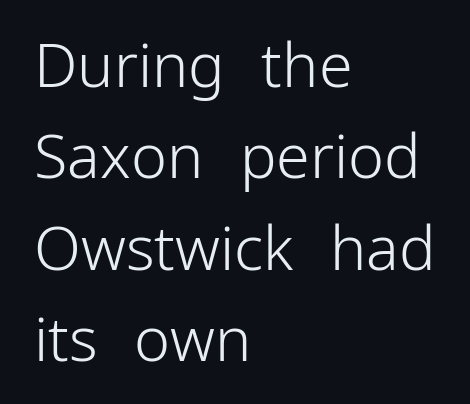
Q: Is the text bold? A: No.
Q: Is the text italic (slanted)? A: No, it is upright.
Q: Is the typeface a serif or a sans-serif typeface? A: Sans-serif.
Q: Is the text underlined? A: No.
Q: How is the paragraph aligned? A: Left-aligned.
Q: Is the spacing between letters normal or unusually wide? A: Normal.
Q: Is the spacing between lines tight, normal or loose? A: Normal.
Q: Width (condensed, normal, or wide)? A: Normal.
Q: Stroke contrast? A: Low.
Q: x-height? A: Medium.
Q: Monospaced? A: No.
